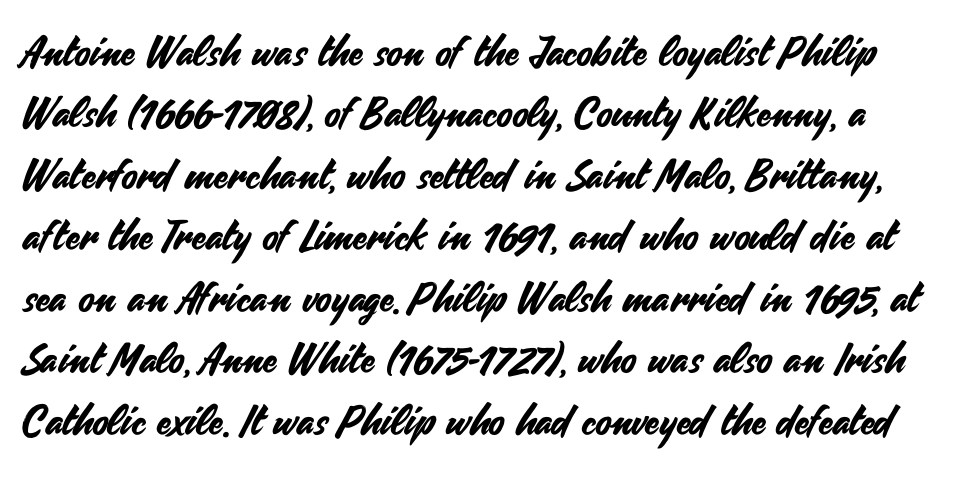
The glyphs are unaccompanied by any horizontal stroke below them. The line-height multiplier appears to be the usual default. Varying glyph widths throughout — classic text-font behaviour. Examine the stroke ends and you'll find no serifs.
